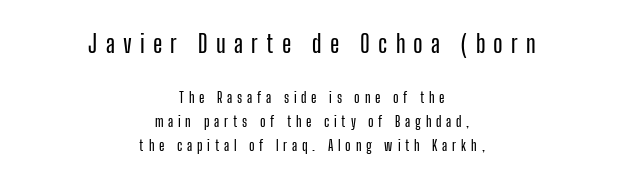
The image shows 24 px text type, upright; set centered, line spacing 1.71x, unusually wide letter spacing (+0.34 em), not underlined; the first (top) block is 1.71x larger.
